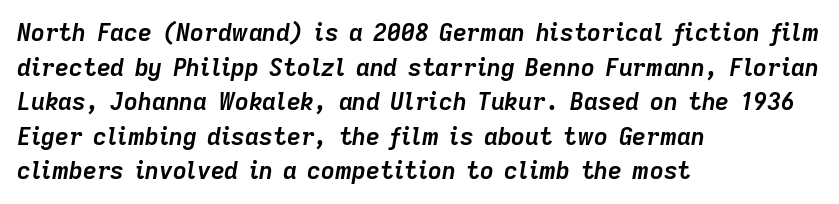
The image shows 24 px bold type, italic (leaning right); set left-aligned, normal line spacing (1.44x), normal letter spacing, not underlined.
